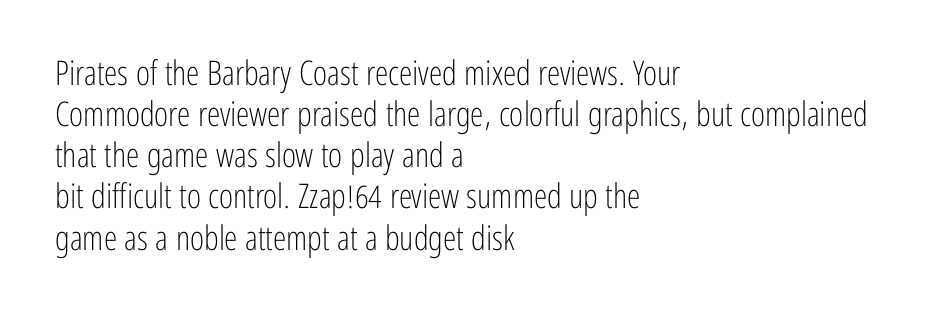
Horizontally, the lines are justified to the leading edge only. Do the characters align in a grid? No, the font is proportional. The space directly below the letters is spotless. This is sans-serif lettering, the kind often seen on screens and signage.
